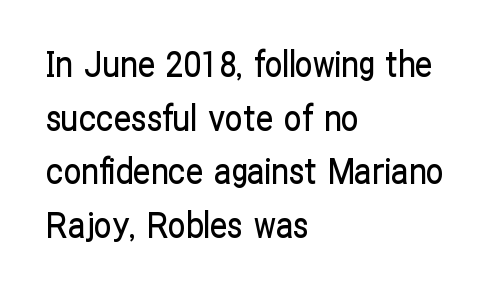
{"serif": "no", "italic": "no", "width": "condensed", "stroke_contrast": "low", "x_height": "medium", "monospaced": "no", "underline": "no", "align": "left", "line_spacing": "normal", "line_spacing_ratio": 1.53, "letter_spacing": "normal", "letter_spacing_em": 0.0, "glyph_px": 35}
